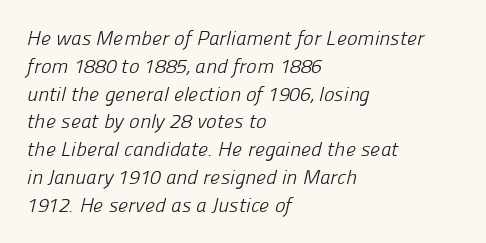
Q: Is the text bold? A: No.
Q: Is the text underlined? A: No.
Q: How is the paragraph aligned? A: Left-aligned.
Q: Is the spacing between letters normal or unusually wide? A: Normal.
Q: Is the spacing between lines tight, normal or loose? A: Normal.
